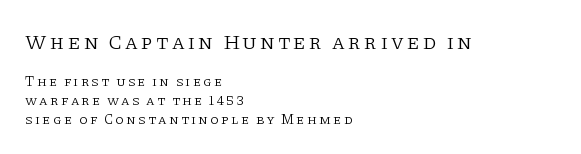
{"italic": "no", "bold": "no", "underline": "no", "align": "left", "line_spacing": "normal", "line_spacing_ratio": 1.35, "larger_block": "first", "size_ratio": 1.5, "glyph_px": 21}
